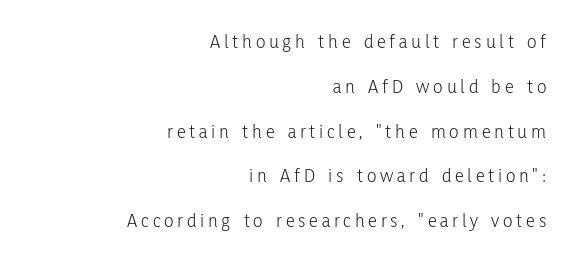
{"italic": "no", "bold": "no", "underline": "no", "align": "right", "line_spacing": "loose", "line_spacing_ratio": 2.24, "glyph_px": 20}
